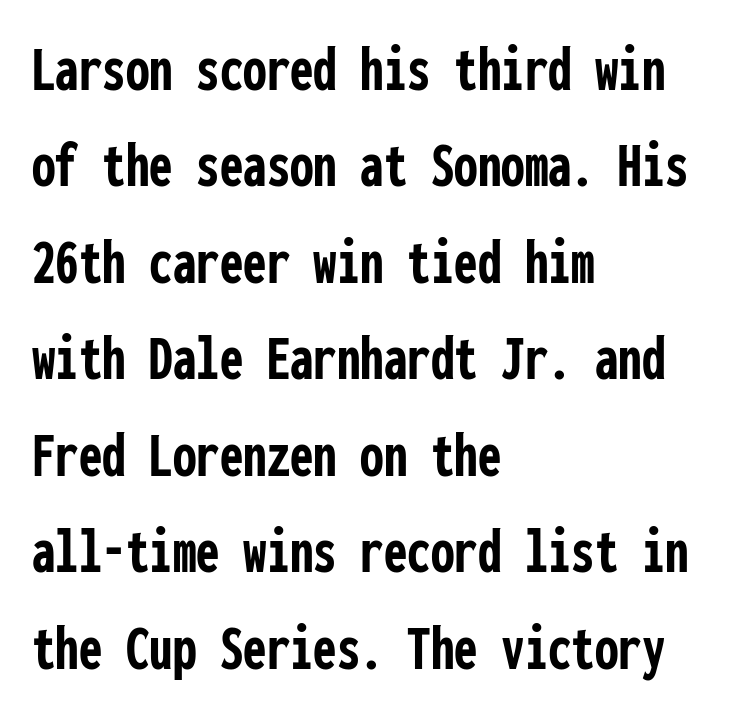
Q: Is the text bold? A: Yes.
Q: Is the text italic (slanted)? A: No, it is upright.
Q: Is the typeface a serif or a sans-serif typeface? A: Sans-serif.
Q: Is the text underlined? A: No.
Q: How is the paragraph aligned? A: Left-aligned.
Q: Is the spacing between letters normal or unusually wide? A: Normal.
Q: Is the spacing between lines tight, normal or loose? A: Normal.
Q: Width (condensed, normal, or wide)? A: Condensed.
Q: Stroke contrast? A: Low.
Q: x-height? A: Medium.
Q: Monospaced? A: Yes.
